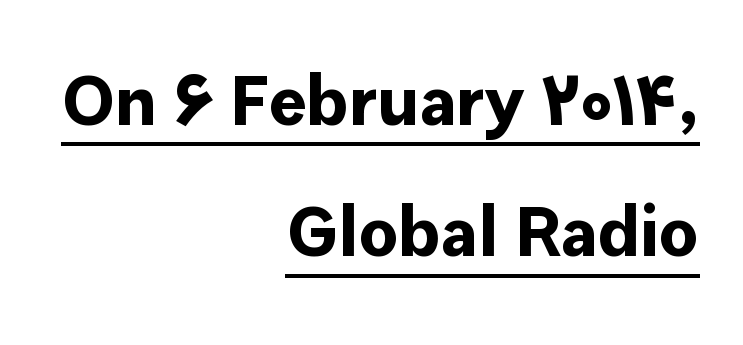
{"serif": "no", "italic": "no", "bold": "yes", "weight": "bold", "width": "normal", "stroke_contrast": "low", "x_height": "medium", "monospaced": "no", "underline": "yes", "align": "right", "line_spacing_ratio": 1.85, "letter_spacing": "normal", "letter_spacing_em": 0.0, "glyph_px": 71}
